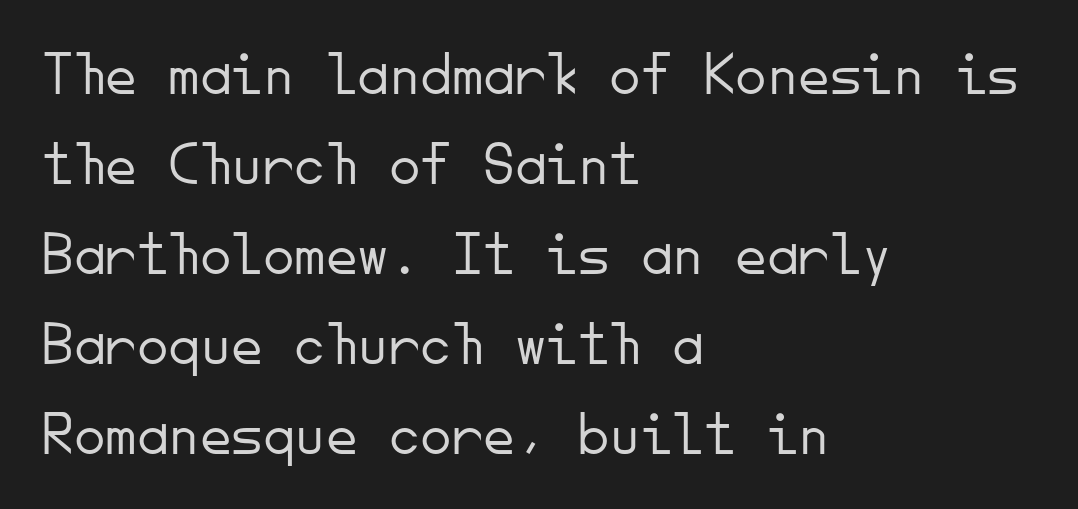
{"serif": "no", "italic": "no", "bold": "no", "weight": "light", "width": "normal", "stroke_contrast": "low", "x_height": "small", "monospaced": "yes", "underline": "no", "align": "left", "line_spacing": "normal", "line_spacing_ratio": 1.43, "letter_spacing": "normal", "letter_spacing_em": 0.0, "glyph_px": 63}
